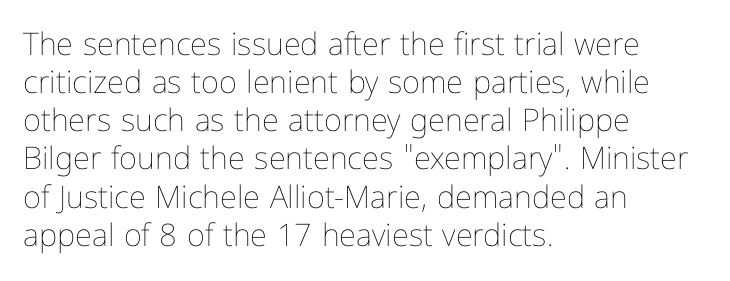
{"italic": "no", "bold": "no", "weight": "thin", "width": "condensed", "stroke_contrast": "low", "x_height": "medium", "monospaced": "no", "underline": "no", "align": "left", "line_spacing_ratio": 1.23, "letter_spacing": "normal", "letter_spacing_em": 0.0, "glyph_px": 31}
